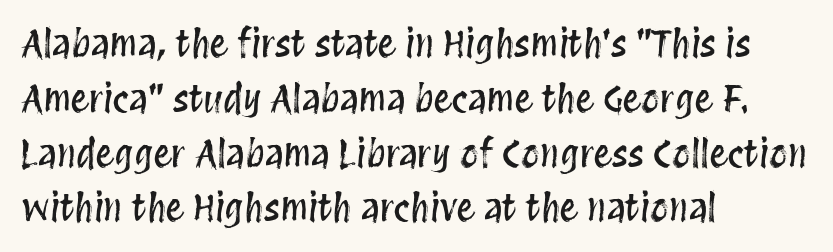
Notice how the passage keeps a crisp vertical edge on the left only. Think of a printed novel: that variable character pitch is what you see here. Regular leading. The area under the type is left untouched. This sample uses plain, unmodified letter spacing.
